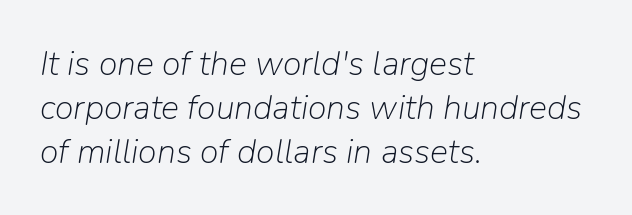
Q: Is the text bold? A: No.
Q: Is the text italic (slanted)? A: Yes, it leans right by about 9 degrees.
Q: Is the text underlined? A: No.
Q: How is the paragraph aligned? A: Left-aligned.
Q: Is the spacing between letters normal or unusually wide? A: Normal.
Q: Is the spacing between lines tight, normal or loose? A: Normal.
Q: Width (condensed, normal, or wide)? A: Normal.
Q: Stroke contrast? A: Low.
Q: x-height? A: Medium.
Q: Monospaced? A: No.
